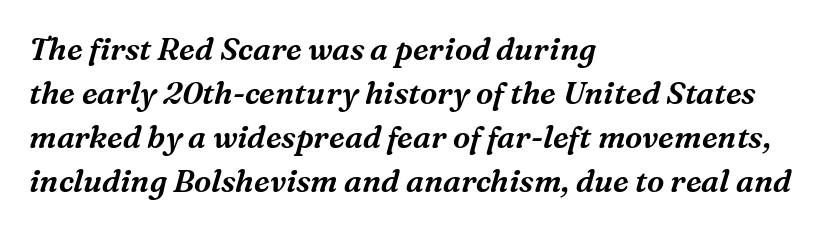
Q: Is the text italic (slanted)? A: Yes, it leans right by about 16 degrees.
Q: Is the typeface a serif or a sans-serif typeface? A: Serif.
Q: Is the text underlined? A: No.
Q: How is the paragraph aligned? A: Left-aligned.
Q: Is the spacing between letters normal or unusually wide? A: Normal.
Q: Is the spacing between lines tight, normal or loose? A: Normal.
Q: Width (condensed, normal, or wide)? A: Normal.
Q: Stroke contrast? A: Medium.
Q: x-height? A: Medium.
Q: Monospaced? A: No.
